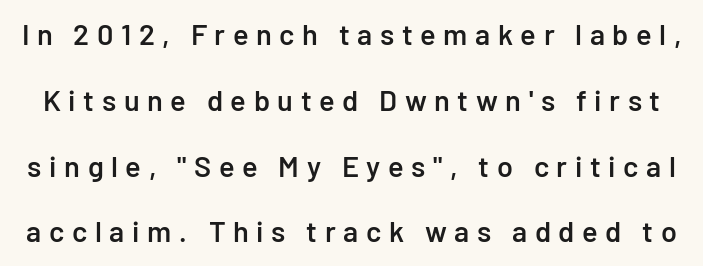
{"serif": "no", "italic": "no", "bold": "semi", "weight": "semibold", "width": "normal", "stroke_contrast": "low", "x_height": "medium", "monospaced": "no", "underline": "no", "line_spacing": "loose", "line_spacing_ratio": 2.27, "letter_spacing": "wide", "letter_spacing_em": 0.26, "glyph_px": 29}
